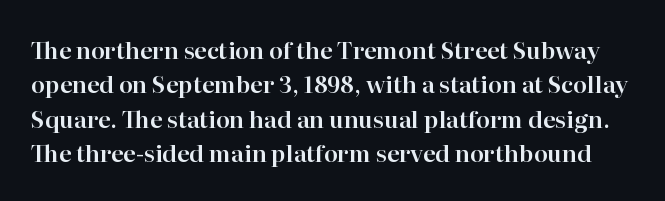
{"italic": "no", "underline": "no", "line_spacing": "normal", "line_spacing_ratio": 1.49, "letter_spacing": "normal", "letter_spacing_em": 0.0, "glyph_px": 23}
